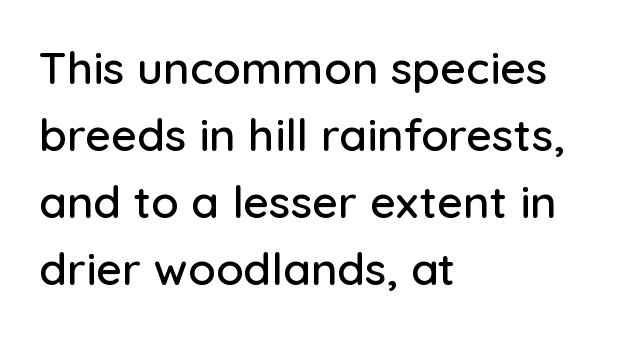
The image shows 45 px sans-serif type, upright; set left-aligned, normal line spacing (1.49x), normal letter spacing, not underlined; low stroke contrast and a medium x-height.
